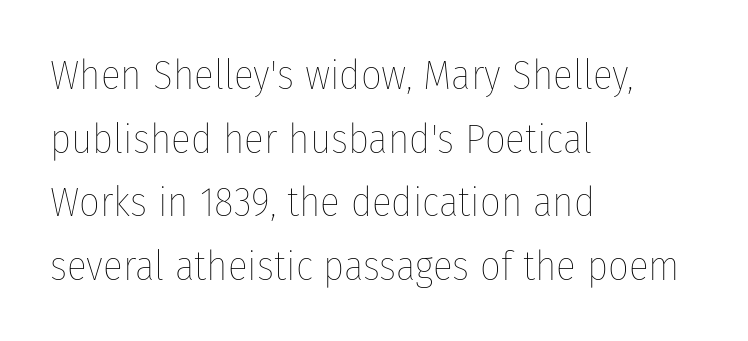
Interline gaps are of average width in this sample. Anything drawn beneath the words? Only blank space. The face used here is rendered with its standard letterfit. The face looks like a standard text weight, possibly lighter. Varying glyph widths throughout — classic text-font behaviour.
